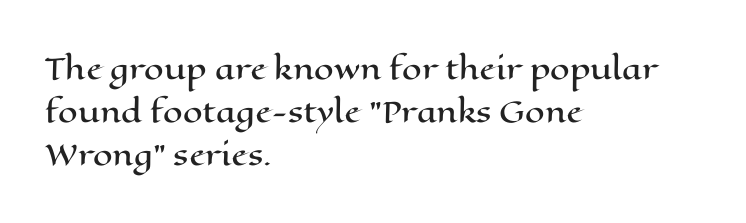
This rendering uses left alignment, leaving the right contour irregular. Spacing verdict: proportional, widths tailored to each character. These lines sit exactly where default settings would place them. Anything drawn beneath the words? Only blank space.
